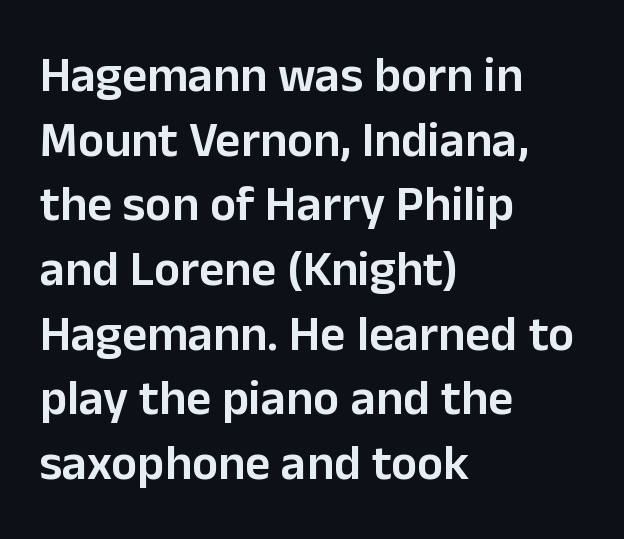
Is there any slant? The stems are plumb. Check under the words: just untouched page. Short note: letters normally spaced. The lines sit at an ordinary, default distance from one another. All the whitespace from short lines collects on the right.
